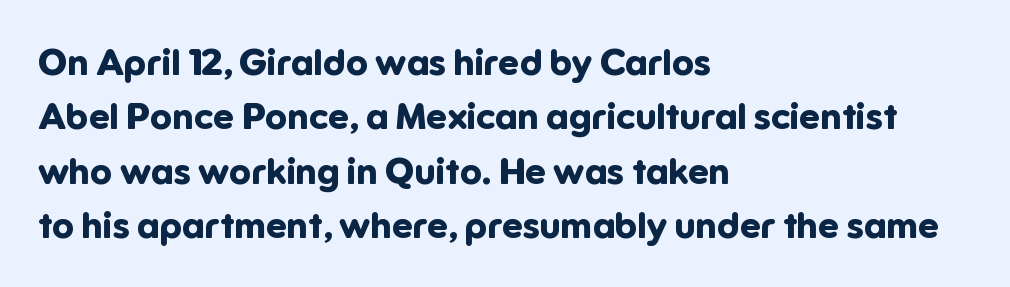
The image shows 37 px bold sans-serif type, upright; set left-aligned, normal line spacing (1.47x), normal letter spacing, not underlined; low stroke contrast and a medium x-height.
